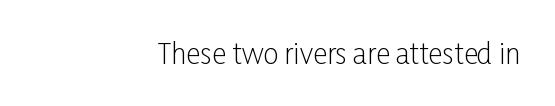
Q: Is the text bold? A: No.
Q: Is the text italic (slanted)? A: No, it is upright.
Q: Is the typeface a serif or a sans-serif typeface? A: Sans-serif.
Q: Is the text underlined? A: No.
Q: How is the paragraph aligned? A: Right-aligned.
Q: Is the spacing between letters normal or unusually wide? A: Normal.
Q: Width (condensed, normal, or wide)? A: Condensed.
Q: Stroke contrast? A: Low.
Q: x-height? A: Medium.
Q: Monospaced? A: No.
